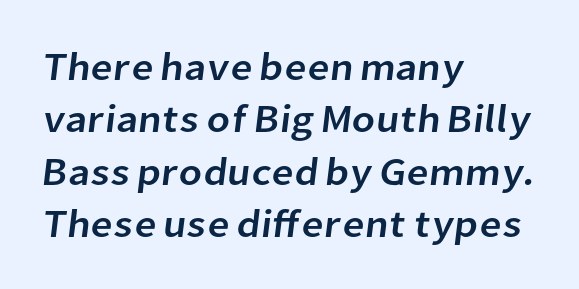
The image shows 39 px sans-serif type; set left-aligned, normal line spacing (1.34x), normal letter spacing, not underlined; low stroke contrast and a medium x-height.
